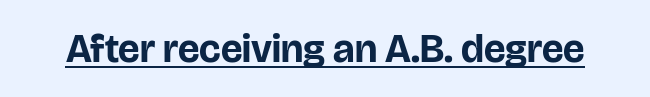
When letters stand straight like this, we call the style roman or upright. The line texture is even and compact thanks to regular tracking. These lines carry a lot of weight — the face is fully bold. Is this a fixed-width face? No — the glyphs have proportional, varying widths.
